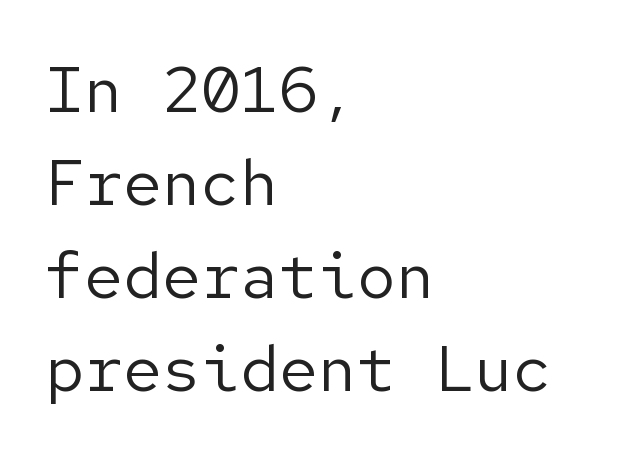
The image shows 65 px regular-weight sans-serif type, upright; set left-aligned, normal line spacing (1.43x), normal letter spacing, not underlined; low stroke contrast and a medium x-height.
